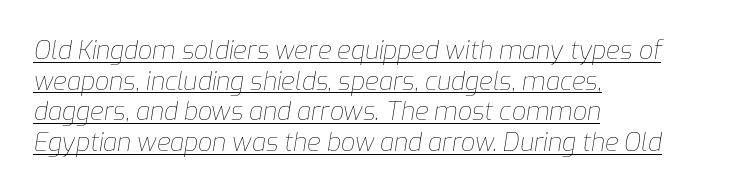
Here the glyphs are tracked normally, forming tight word shapes. The text block is weighted toward the left margin, trailing off unevenly rightward. The text carries the slant typical of an italic or oblique font. The typesetting does not lean heavy: it is not bold. Check the space under the baseline: a stroke is drawn there.
